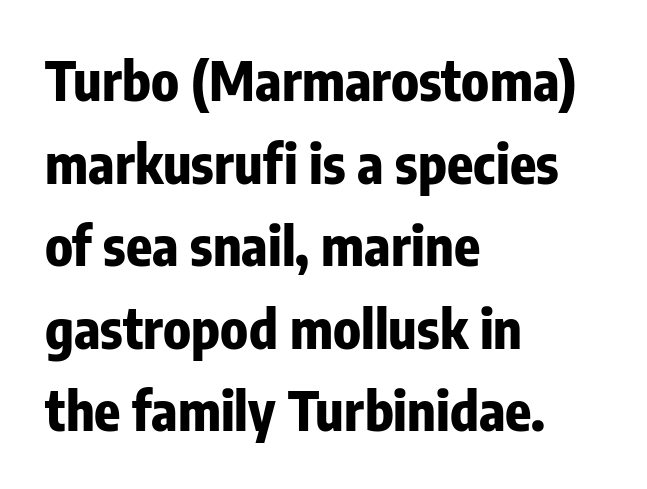
This sample uses an upright cut, with every glyph sitting square on the baseline. The passage shown is not underscored anywhere. A dark, heavy texture on the line: the type is bold. I'd call this a sans setting — the letters go barefoot. Nobody touched the tracking dial on this one.
